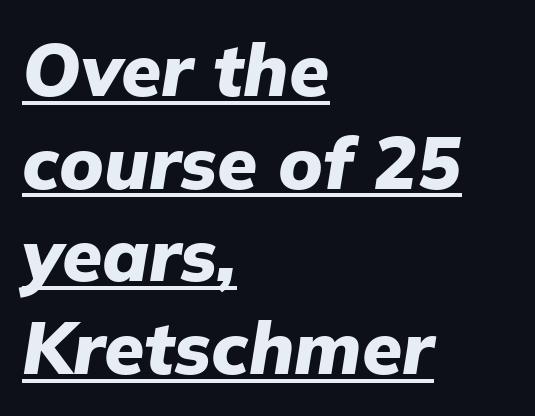
The image shows 73 px heavy type, italic (leaning right); set left-aligned, normal line spacing (1.27x), normal letter spacing, underlined; low stroke contrast and a medium x-height.
